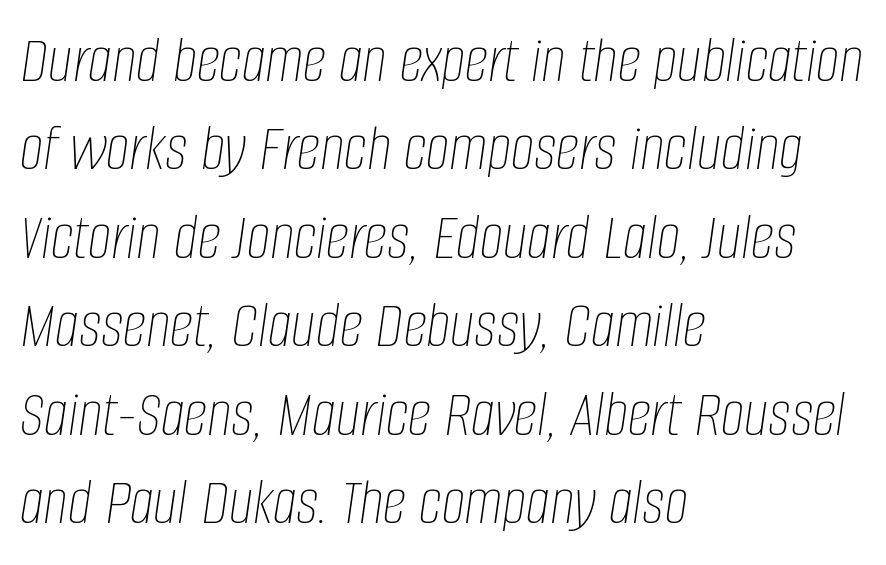
{"italic": "yes", "lean": "right", "slant_degrees": 8, "bold": "no", "weight": "thin", "width": "condensed", "stroke_contrast": "low", "x_height": "large", "monospaced": "no", "underline": "no", "align": "left", "line_spacing": "normal", "line_spacing_ratio": 1.32, "letter_spacing": "normal", "letter_spacing_em": 0.0, "glyph_px": 67}
